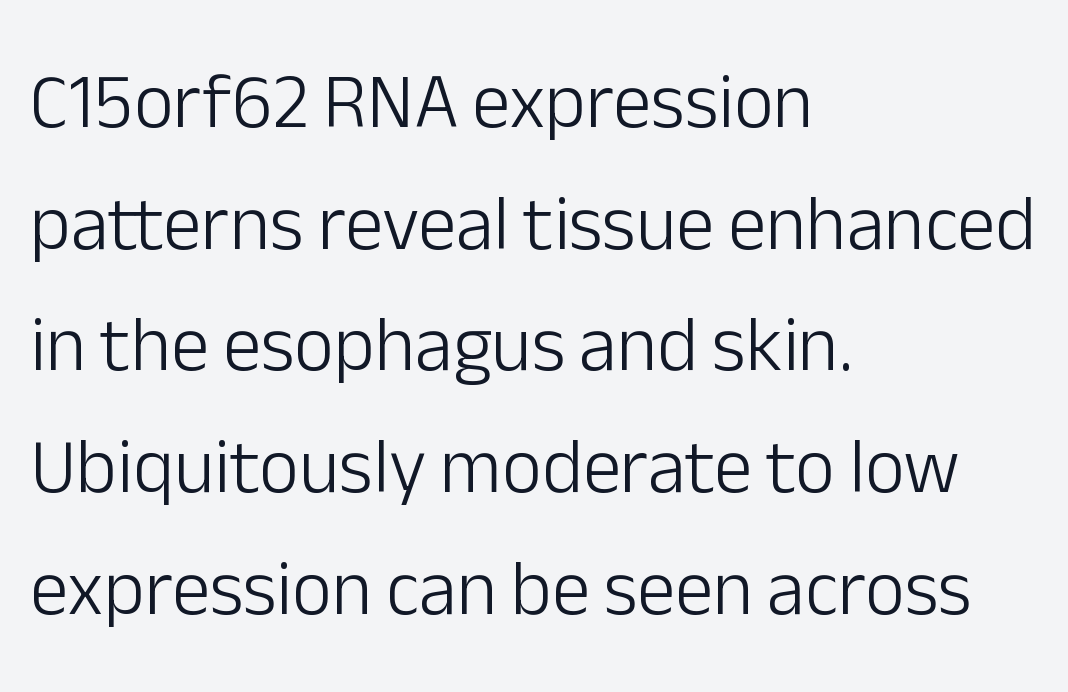
{"serif": "no", "italic": "no", "bold": "no", "weight": "light", "width": "normal", "stroke_contrast": "low", "x_height": "medium", "monospaced": "no", "underline": "no", "align": "left", "line_spacing": "normal", "line_spacing_ratio": 1.58, "letter_spacing": "normal", "letter_spacing_em": 0.0, "glyph_px": 77}
